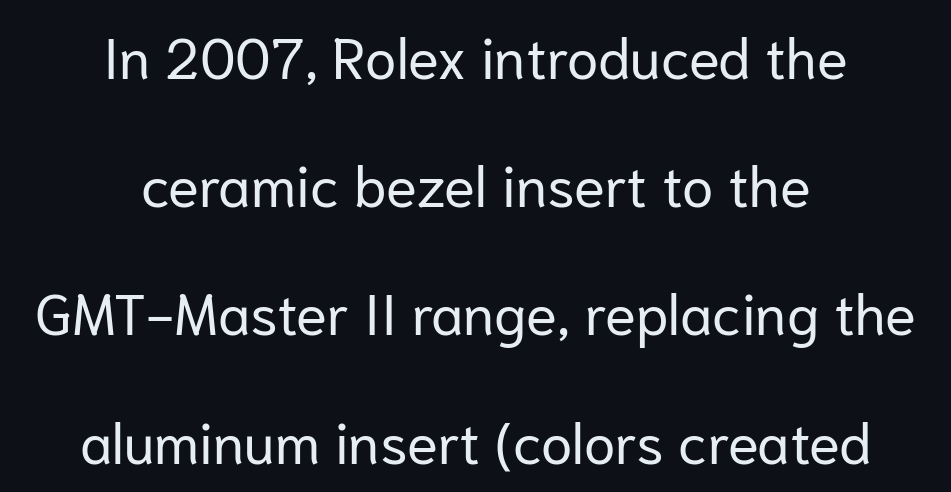
{"serif": "no", "italic": "no", "bold": "no", "weight": "regular", "width": "normal", "stroke_contrast": "low", "x_height": "medium", "monospaced": "no", "underline": "no", "align": "center", "line_spacing": "loose", "line_spacing_ratio": 2.25, "letter_spacing": "normal", "letter_spacing_em": 0.0, "glyph_px": 57}
